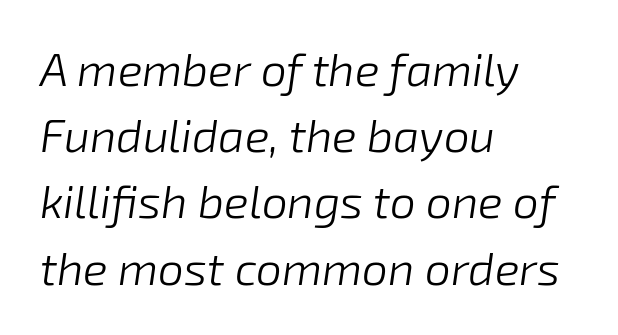
Q: Is the text bold? A: No.
Q: Is the text italic (slanted)? A: Yes, it leans right by about 8 degrees.
Q: Is the text underlined? A: No.
Q: How is the paragraph aligned? A: Left-aligned.
Q: Is the spacing between letters normal or unusually wide? A: Normal.
Q: Is the spacing between lines tight, normal or loose? A: Normal.
Q: Width (condensed, normal, or wide)? A: Normal.
Q: Stroke contrast? A: Low.
Q: x-height? A: Medium.
Q: Monospaced? A: No.
